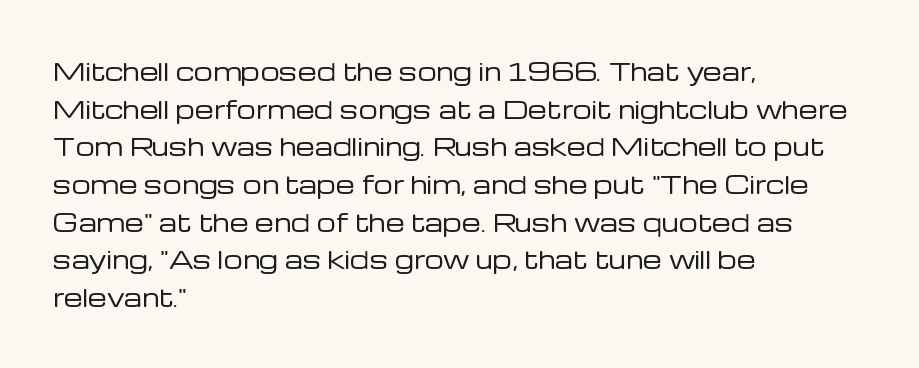
The image shows 24 px text type, upright; set left-aligned, normal line spacing (1.57x), normal letter spacing, not underlined.
